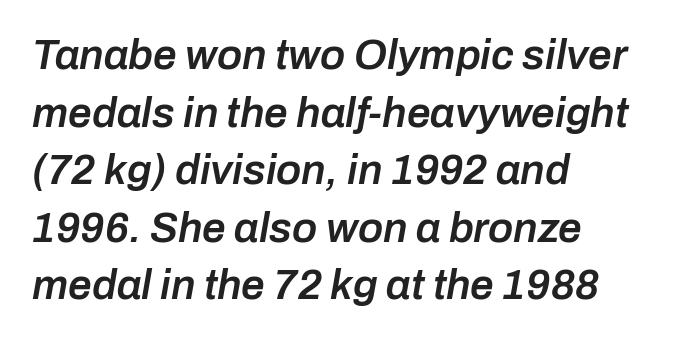
The strokes are fattened partway — semibold, not bold. Every character sits at an angle, as italics do. Baseline-to-baseline distance is the conventional proportion of letter height. Compared with a centered layout, this one pins lines to the left instead.
